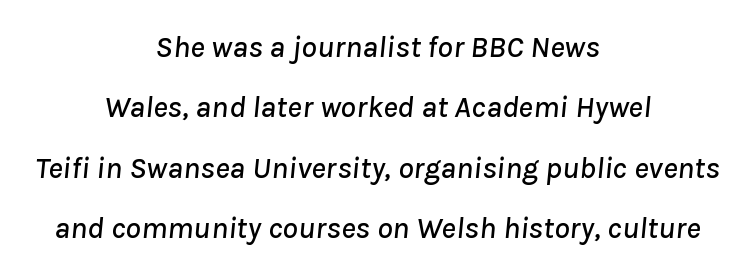
{"italic": "yes", "lean": "right", "slant_degrees": 8, "width": "normal", "stroke_contrast": "low", "x_height": "medium", "monospaced": "no", "underline": "no", "align": "center", "line_spacing": "loose", "line_spacing_ratio": 1.95, "letter_spacing": "normal", "letter_spacing_em": 0.0, "glyph_px": 31}
